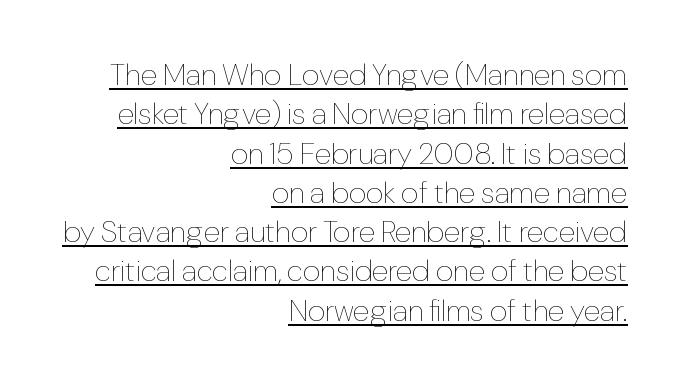
The letters advance in unequal steps, a hallmark of proportional type. One glance says typical: line gaps are just what's usual. Students, note that the glyphs here touch the page at normal intervals. Heaviness? Minimal to ordinary, like unemphasized prose. Short and long lines alike share a common ending point at right. Posture: vertical.
